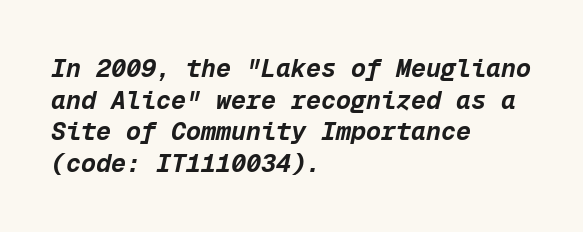
{"italic": "yes", "lean": "right", "slant_degrees": 12, "bold": "yes", "underline": "no", "align": "left", "line_spacing": "normal", "line_spacing_ratio": 1.27, "letter_spacing": "normal", "letter_spacing_em": 0.0, "glyph_px": 25}
